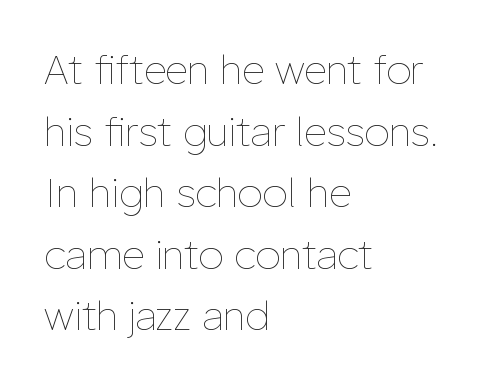
Q: Is the text bold? A: No.
Q: Is the text italic (slanted)? A: No, it is upright.
Q: Is the text underlined? A: No.
Q: How is the paragraph aligned? A: Left-aligned.
Q: Is the spacing between letters normal or unusually wide? A: Normal.
Q: Is the spacing between lines tight, normal or loose? A: Normal.
Q: Width (condensed, normal, or wide)? A: Normal.
Q: Stroke contrast? A: Low.
Q: x-height? A: Medium.
Q: Monospaced? A: No.
